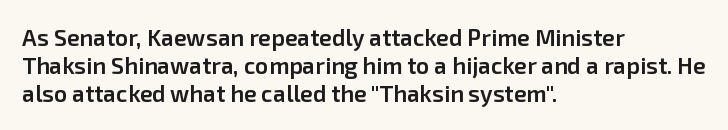
Alignment: flush left. Short note: letters normally spaced. The space directly below the letters is spotless. It's the straight-up-and-down kind of type. Stroke thickness is moderately raised; the sample reads as semibold.
